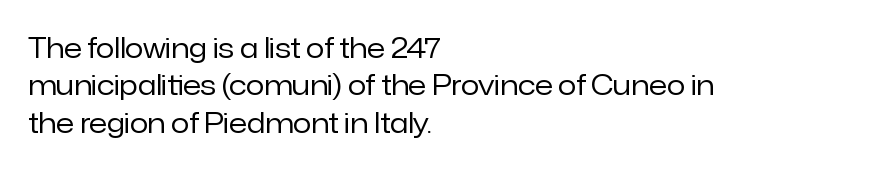
{"italic": "no", "bold": "no", "underline": "no", "align": "left", "line_spacing": "normal", "line_spacing_ratio": 1.38, "letter_spacing": "normal", "letter_spacing_em": 0.0, "glyph_px": 27}
